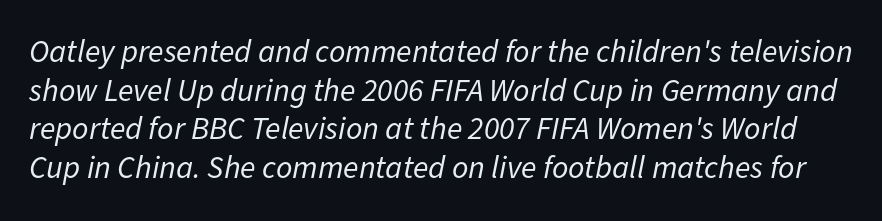
Q: Is the text bold? A: No.
Q: Is the text italic (slanted)? A: Yes, it leans right by about 11 degrees.
Q: Is the text underlined? A: No.
Q: Is the spacing between letters normal or unusually wide? A: Normal.
Q: Width (condensed, normal, or wide)? A: Normal.
Q: Stroke contrast? A: Low.
Q: x-height? A: Medium.
Q: Monospaced? A: No.
